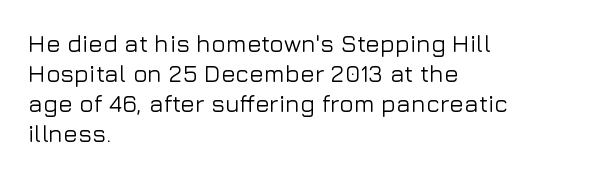
The image shows 24 px text type, upright; set left-aligned, normal line spacing (1.25x), normal letter spacing, not underlined.
